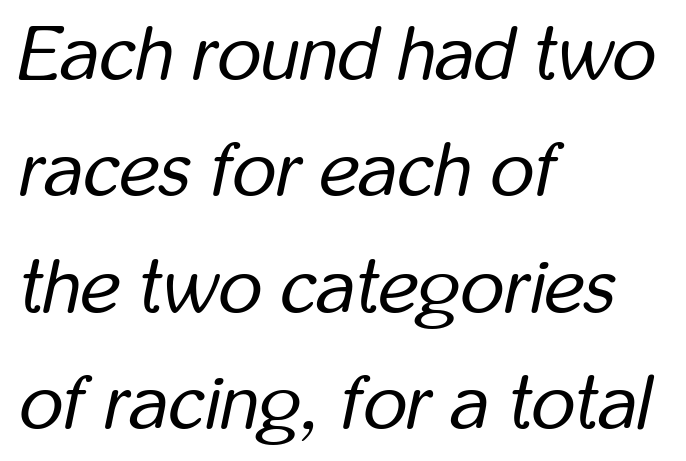
Q: Is the text bold? A: No.
Q: Is the text italic (slanted)? A: Yes, it leans right by about 12 degrees.
Q: Is the text underlined? A: No.
Q: How is the paragraph aligned? A: Left-aligned.
Q: Is the spacing between letters normal or unusually wide? A: Normal.
Q: Is the spacing between lines tight, normal or loose? A: Normal.
Q: Width (condensed, normal, or wide)? A: Condensed.
Q: Stroke contrast? A: Low.
Q: x-height? A: Medium.
Q: Monospaced? A: No.
